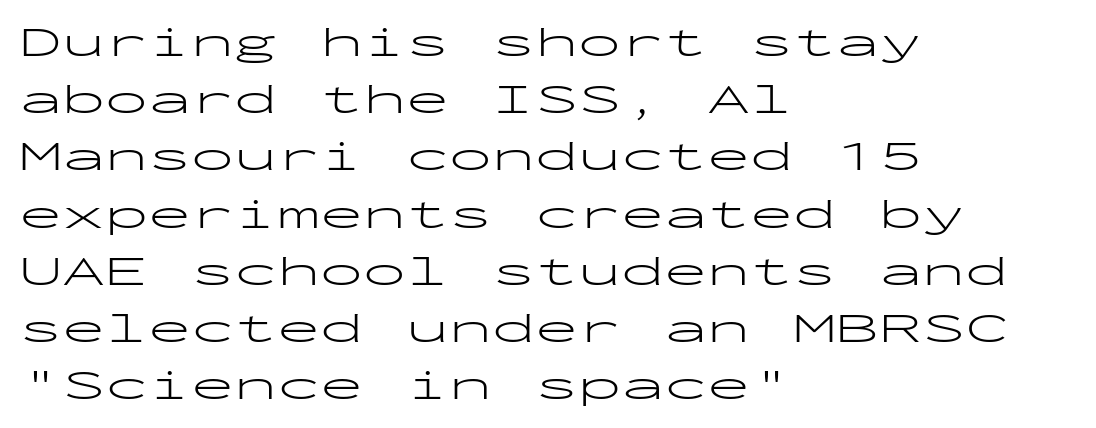
{"serif": "no", "italic": "no", "bold": "no", "weight": "light", "width": "wide", "stroke_contrast": "low", "x_height": "medium", "monospaced": "yes", "underline": "no", "align": "left", "line_spacing": "normal", "line_spacing_ratio": 1.33, "letter_spacing": "normal", "letter_spacing_em": 0.0, "glyph_px": 43}
